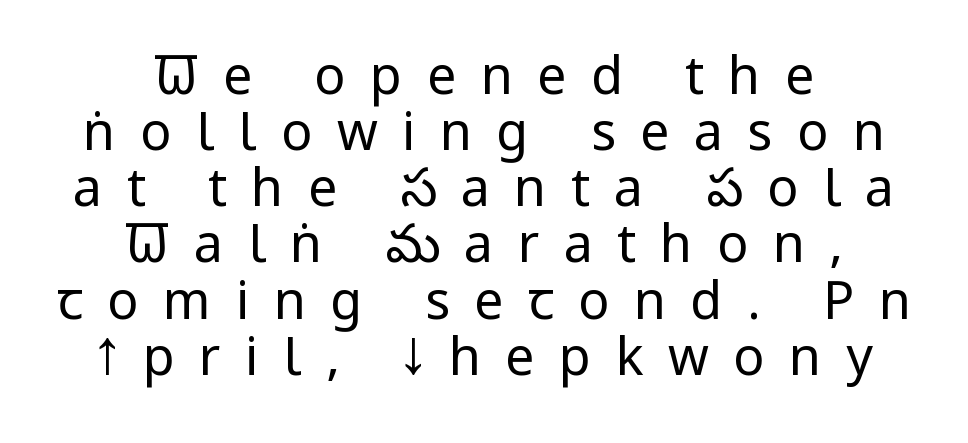
Font category for this specimen: sans-serif. Each letter keeps its own natural width here, so spacing adapts to shape. You could barely slide anything between these rows. The cut favours lightness, reaching ordinary text weight at its darkest. The face used here is rendered with a markedly widened letterfit.
